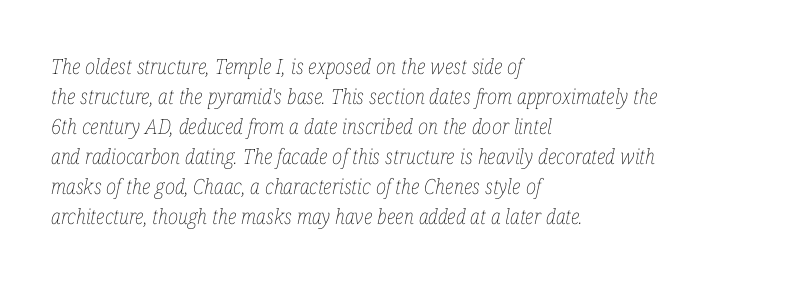
One glance says typical: line gaps are just what's usual. Each stroke keeps to a modest, everyday thickness or less. Layout note: lines flush left. The zone under the glyphs is completely vacant. This is oblique type, the kind used for emphasis or titles. These lines keep a tight, regular rhythm from letter to letter.
